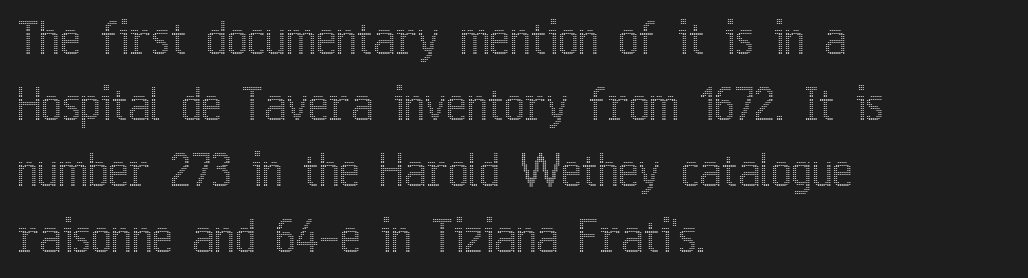
{"italic": "no", "width": "condensed", "x_height": "medium", "monospaced": "no", "underline": "no", "align": "left", "line_spacing": "normal", "line_spacing_ratio": 1.5, "letter_spacing": "normal", "letter_spacing_em": 0.0, "glyph_px": 44}
